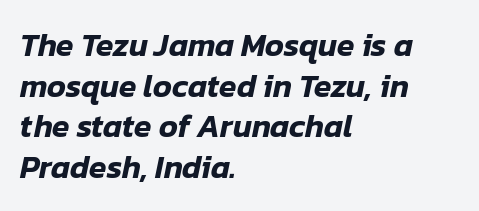
Q: Is the text italic (slanted)? A: Yes, it leans right by about 12 degrees.
Q: Is the text underlined? A: No.
Q: How is the paragraph aligned? A: Left-aligned.
Q: Is the spacing between letters normal or unusually wide? A: Normal.
Q: Is the spacing between lines tight, normal or loose? A: Normal.
Q: Width (condensed, normal, or wide)? A: Normal.
Q: Stroke contrast? A: Low.
Q: x-height? A: Medium.
Q: Monospaced? A: No.
